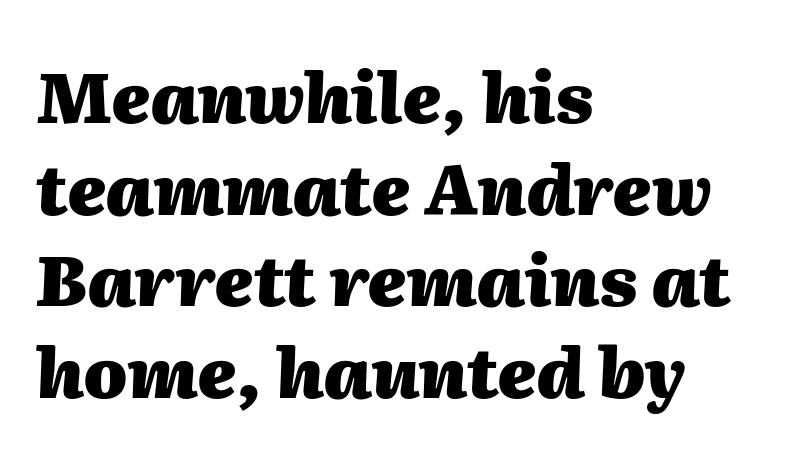
Q: Is the text bold? A: Yes.
Q: Is the text italic (slanted)? A: Yes, it leans right by about 2 degrees.
Q: Is the text underlined? A: No.
Q: How is the paragraph aligned? A: Left-aligned.
Q: Is the spacing between letters normal or unusually wide? A: Normal.
Q: Is the spacing between lines tight, normal or loose? A: Normal.
Q: Width (condensed, normal, or wide)? A: Normal.
Q: Stroke contrast? A: Medium.
Q: x-height? A: Medium.
Q: Monospaced? A: No.
